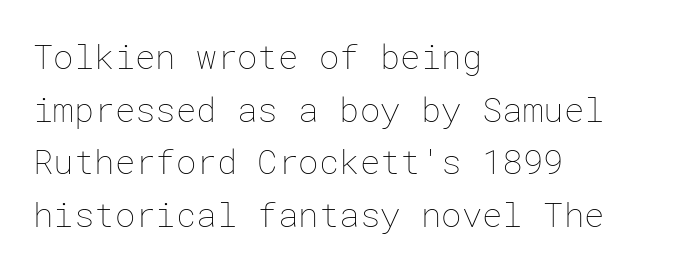
The rag falls on the right side of this text block. The gaps between neighbouring characters are ordinary and unremarkable. The font's upright variant was chosen for this text. Nothing heavy about these letters — not bold at all. Beneath every word, the page is bare.
